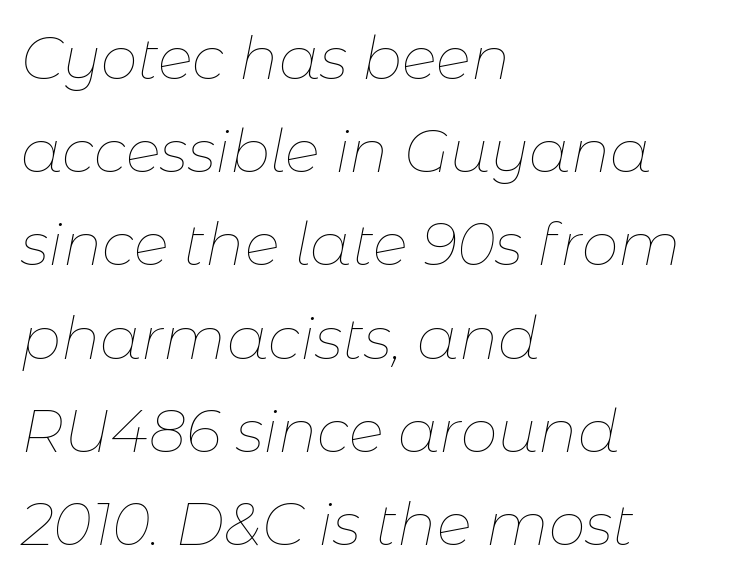
The strokes are not fattened; the text isn't bold. It's the slanting kind of type. Short note: letters normally spaced. In terms of leading, this rendering sits right in the middle. The zone under the glyphs is completely vacant.
